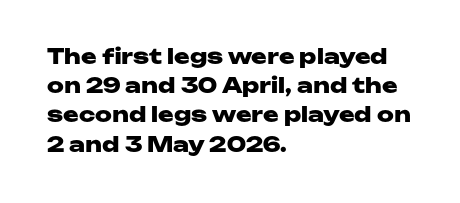
{"italic": "no", "bold": "yes", "underline": "no", "align": "left", "line_spacing": "normal", "line_spacing_ratio": 1.39, "letter_spacing": "normal", "letter_spacing_em": 0.0, "glyph_px": 21}
